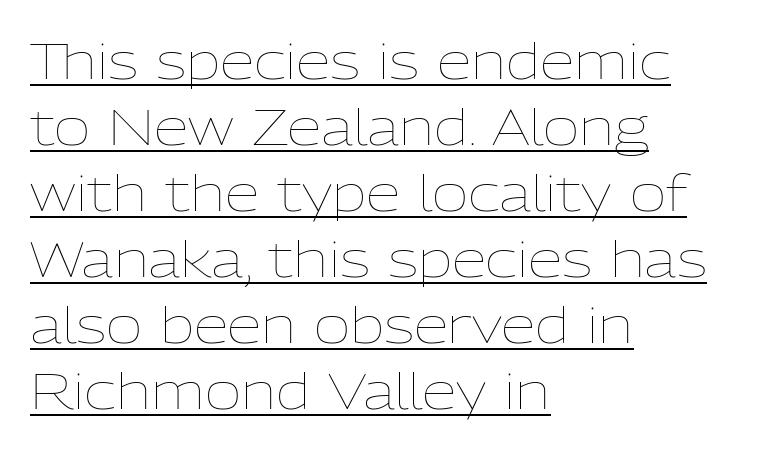
Q: Is the text bold? A: No.
Q: Is the text italic (slanted)? A: No, it is upright.
Q: Is the text underlined? A: Yes.
Q: How is the paragraph aligned? A: Left-aligned.
Q: Is the spacing between letters normal or unusually wide? A: Normal.
Q: Is the spacing between lines tight, normal or loose? A: Normal.
Q: Width (condensed, normal, or wide)? A: Normal.
Q: Stroke contrast? A: Low.
Q: x-height? A: Medium.
Q: Monospaced? A: No.
